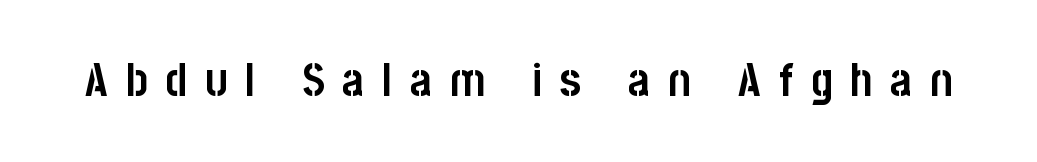
{"serif": "no", "italic": "no", "bold": "yes", "weight": "semibold", "width": "condensed", "stroke_contrast": "low", "x_height": "large", "monospaced": "no", "underline": "no", "letter_spacing": "wide", "letter_spacing_em": 0.38, "glyph_px": 47}
